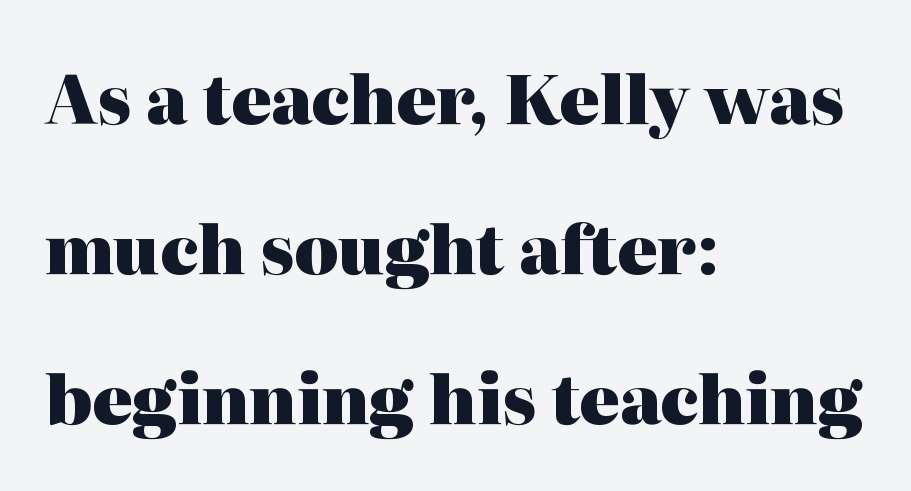
The image shows 67 px heavy serif type, upright; set left-aligned, loose line spacing (2.24x), normal letter spacing, not underlined; high stroke contrast and a medium x-height.
